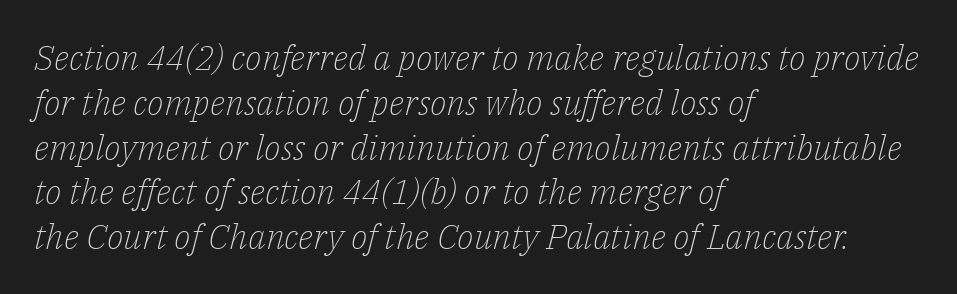
The image shows 35 px light serif type, italic (leaning right); set left-aligned, normal line spacing (1.28x), normal letter spacing, not underlined; low stroke contrast and a medium x-height.
